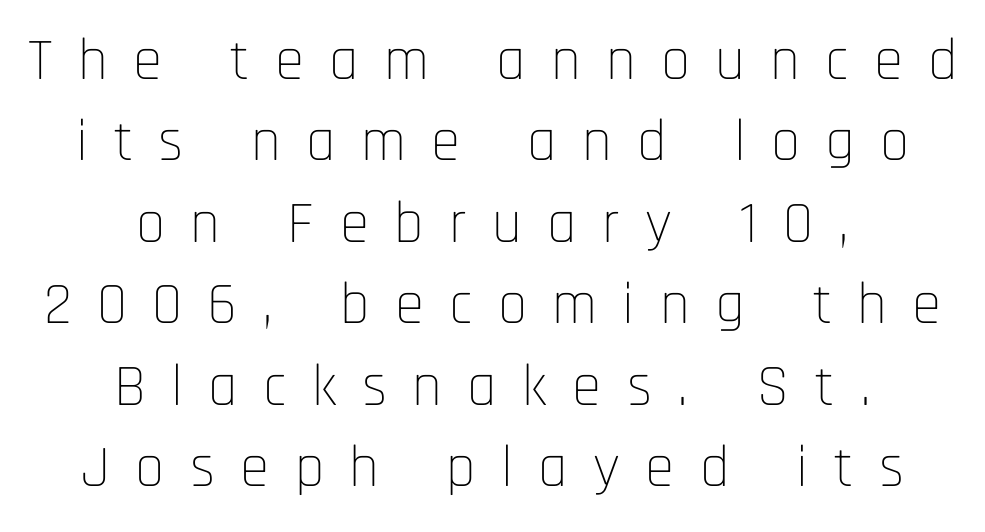
Upright lettering throughout. Is this a fixed-width face? No — the glyphs have proportional, varying widths. The whitespace from short lines is split evenly between both sides. These lines have a slow, spaced-out rhythm from letter to letter. A normal amount of white space separates one row of letters from the next.
